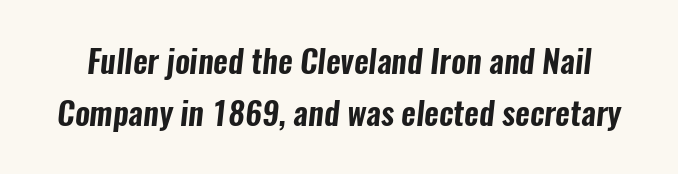
The image shows 32 px condensed sans-serif type; set normal line spacing (1.61x), normal letter spacing, not underlined; low stroke contrast and a medium x-height.
